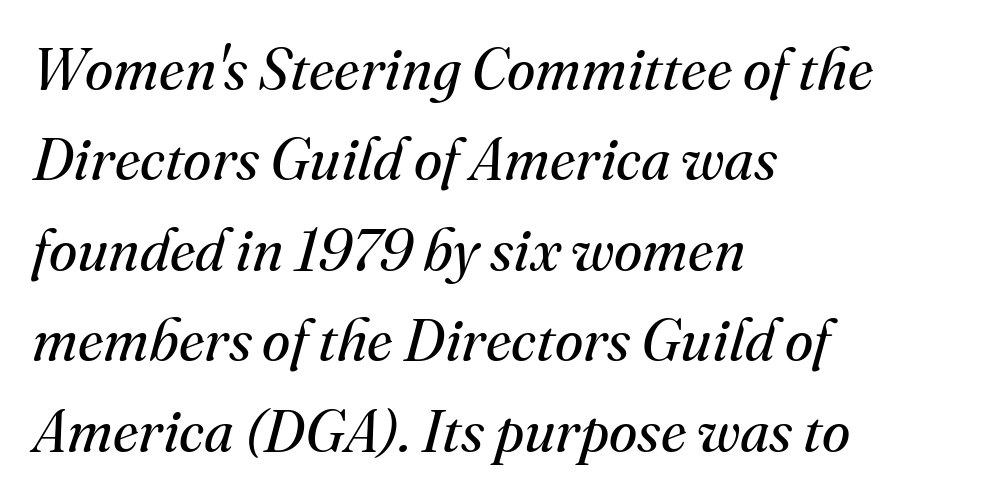
Q: Is the text bold? A: No.
Q: Is the text italic (slanted)? A: Yes, it leans right by about 16 degrees.
Q: Is the typeface a serif or a sans-serif typeface? A: Serif.
Q: Is the text underlined? A: No.
Q: How is the paragraph aligned? A: Left-aligned.
Q: Is the spacing between letters normal or unusually wide? A: Normal.
Q: Is the spacing between lines tight, normal or loose? A: Normal.
Q: Width (condensed, normal, or wide)? A: Normal.
Q: Stroke contrast? A: Medium.
Q: x-height? A: Small.
Q: Monospaced? A: No.
